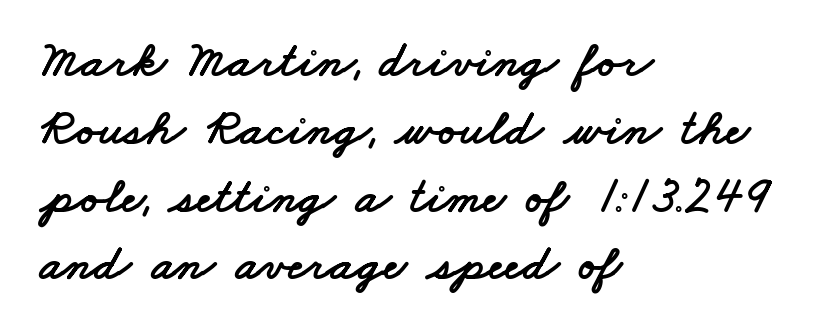
Q: Is the typeface a serif or a sans-serif typeface? A: Sans-serif.
Q: Is the text underlined? A: No.
Q: How is the paragraph aligned? A: Left-aligned.
Q: Is the spacing between letters normal or unusually wide? A: Normal.
Q: Is the spacing between lines tight, normal or loose? A: Normal.
Q: Width (condensed, normal, or wide)? A: Wide.
Q: Stroke contrast? A: Low.
Q: x-height? A: Small.
Q: Monospaced? A: No.
